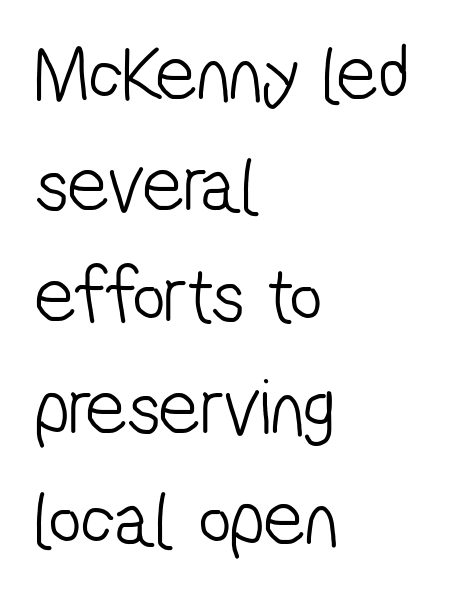
The image shows 80 px light, condensed sans-serif type; set left-aligned, normal line spacing (1.39x), normal letter spacing, not underlined; low stroke contrast and a medium x-height.
